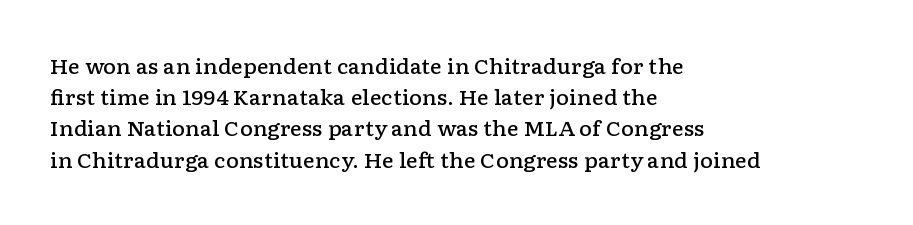
Each line starts at the same left margin while the right side varies. Default kerning and tracking; the words read as compact shapes. Notice how the stems are strictly vertical — no italics here. Compared with typical paragraphs, the rows here are spaced about the same. Has an underline been added? It has not. Strokes here are thickened, but only to semibold level.
